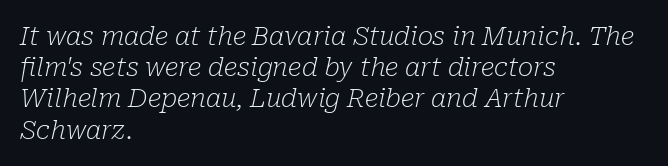
The text carries the slant typical of an italic or oblique font. Caption: face not bold, strokes unweighted. Line beginnings align vertically; line endings do not. The face used here is rendered with its standard letterfit.
